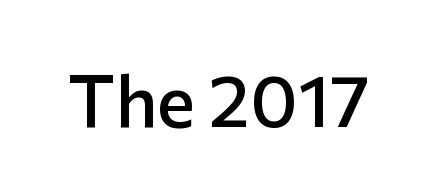
The image shows 73 px semibold sans-serif type, upright; set normal letter spacing, not underlined; low stroke contrast and a medium x-height.
